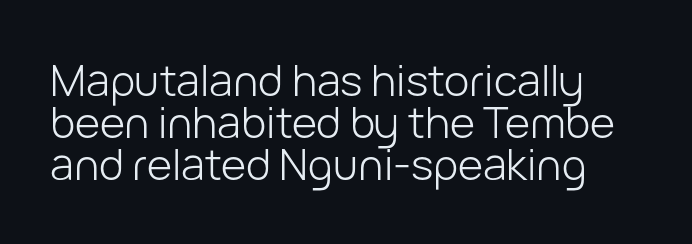
It's the straight-up-and-down kind of type. A sans-serif font was chosen for this passage. Unmarked baselines from the first word to the last. This sample has the flowing, uneven cadence of proportional lettering.
